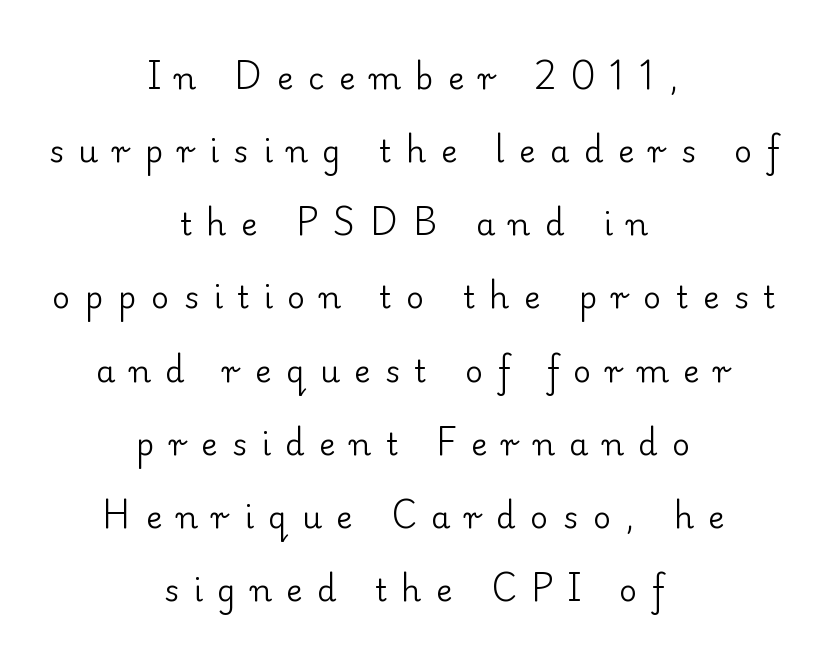
Q: Is the text bold? A: No.
Q: Is the text italic (slanted)? A: No, it is upright.
Q: Is the typeface a serif or a sans-serif typeface? A: Serif.
Q: Is the text underlined? A: No.
Q: How is the paragraph aligned? A: Centered.
Q: Is the spacing between letters normal or unusually wide? A: Unusually wide.
Q: Is the spacing between lines tight, normal or loose? A: Loose.
Q: Width (condensed, normal, or wide)? A: Normal.
Q: Stroke contrast? A: Low.
Q: x-height? A: Small.
Q: Monospaced? A: No.
